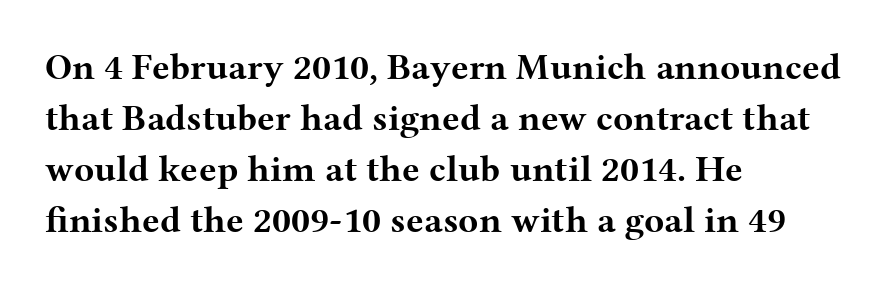
Q: Is the text bold? A: Yes.
Q: Is the text italic (slanted)? A: No, it is upright.
Q: Is the typeface a serif or a sans-serif typeface? A: Serif.
Q: Is the text underlined? A: No.
Q: How is the paragraph aligned? A: Left-aligned.
Q: Is the spacing between letters normal or unusually wide? A: Normal.
Q: Is the spacing between lines tight, normal or loose? A: Normal.
Q: Width (condensed, normal, or wide)? A: Wide.
Q: Stroke contrast? A: Medium.
Q: x-height? A: Medium.
Q: Monospaced? A: No.
